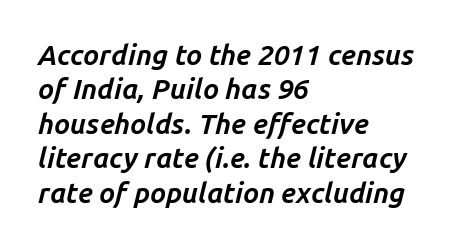
Q: Is the text bold? A: Yes.
Q: Is the text italic (slanted)? A: Yes, it leans right by about 14 degrees.
Q: Is the text underlined? A: No.
Q: How is the paragraph aligned? A: Left-aligned.
Q: Is the spacing between letters normal or unusually wide? A: Normal.
Q: Width (condensed, normal, or wide)? A: Normal.
Q: Stroke contrast? A: Low.
Q: x-height? A: Medium.
Q: Monospaced? A: No.
